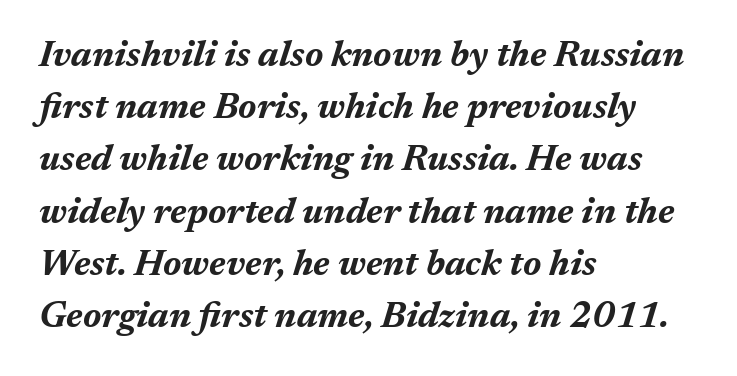
Q: Is the text bold? A: Yes.
Q: Is the text italic (slanted)? A: Yes, it leans right by about 17 degrees.
Q: Is the text underlined? A: No.
Q: How is the paragraph aligned? A: Left-aligned.
Q: Is the spacing between letters normal or unusually wide? A: Normal.
Q: Is the spacing between lines tight, normal or loose? A: Normal.
Q: Width (condensed, normal, or wide)? A: Normal.
Q: Stroke contrast? A: Medium.
Q: x-height? A: Medium.
Q: Monospaced? A: No.
